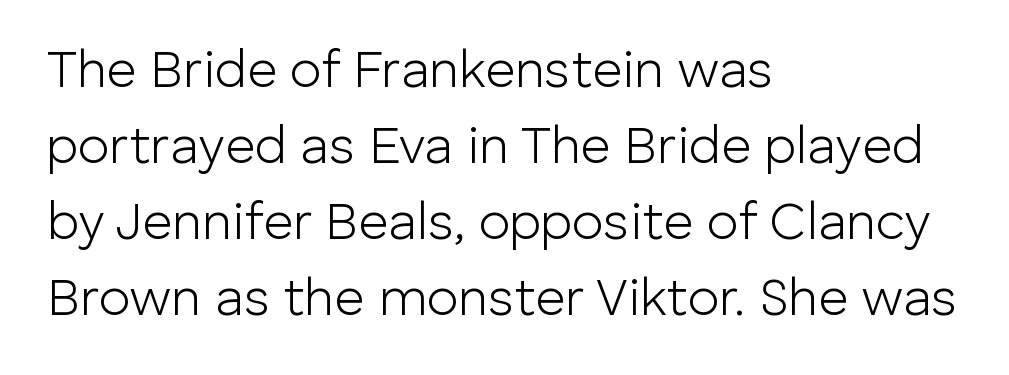
The image shows 52 px light sans-serif type, upright; set left-aligned, normal line spacing (1.46x), normal letter spacing, not underlined; low stroke contrast and a medium x-height.
